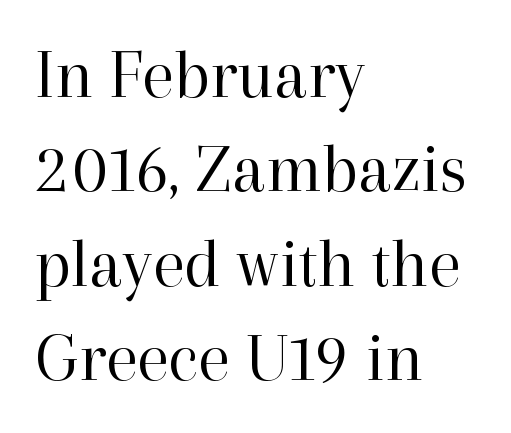
Q: Is the text bold? A: No.
Q: Is the text italic (slanted)? A: No, it is upright.
Q: Is the typeface a serif or a sans-serif typeface? A: Serif.
Q: Is the text underlined? A: No.
Q: How is the paragraph aligned? A: Left-aligned.
Q: Is the spacing between letters normal or unusually wide? A: Normal.
Q: Is the spacing between lines tight, normal or loose? A: Normal.
Q: Width (condensed, normal, or wide)? A: Normal.
Q: Stroke contrast? A: High.
Q: x-height? A: Medium.
Q: Monospaced? A: No.
